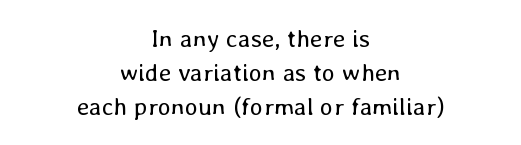
Q: Is the text bold? A: No.
Q: Is the text italic (slanted)? A: No, it is upright.
Q: Is the text underlined? A: No.
Q: How is the paragraph aligned? A: Centered.
Q: Is the spacing between letters normal or unusually wide? A: Normal.
Q: Is the spacing between lines tight, normal or loose? A: Normal.
